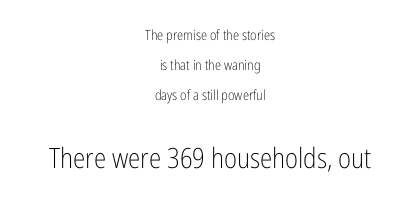
{"serif": "no", "italic": "no", "bold": "no", "weight": "light", "width": "condensed", "stroke_contrast": "low", "x_height": "medium", "monospaced": "no", "underline": "no", "align": "center", "line_spacing": "loose", "line_spacing_ratio": 2.15, "letter_spacing": "normal", "letter_spacing_em": 0.0, "larger_block": "second", "size_ratio": 2.0, "glyph_px": 28}
